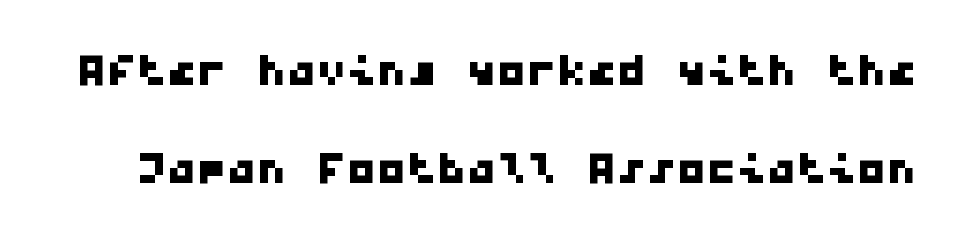
The image shows 60 px wide sans-serif type, monospaced; set normal line spacing (1.64x), normal letter spacing, not underlined; low stroke contrast and a medium x-height.
